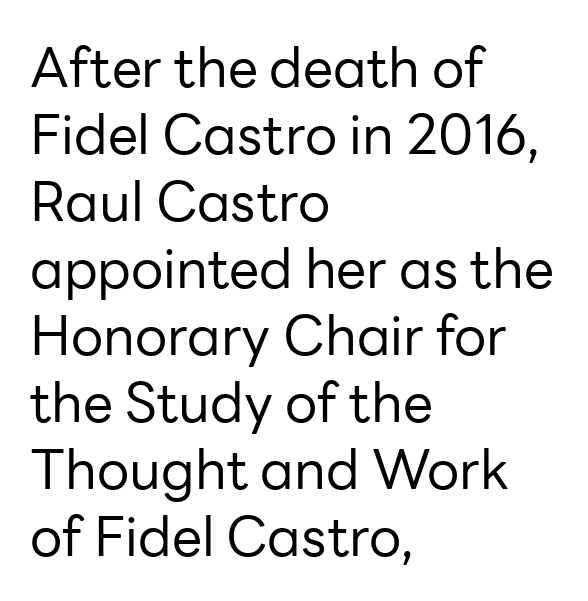
The image shows 54 px regular-weight sans-serif type, upright; set left-aligned, line spacing 1.24x, normal letter spacing, not underlined; low stroke contrast and a medium x-height.
